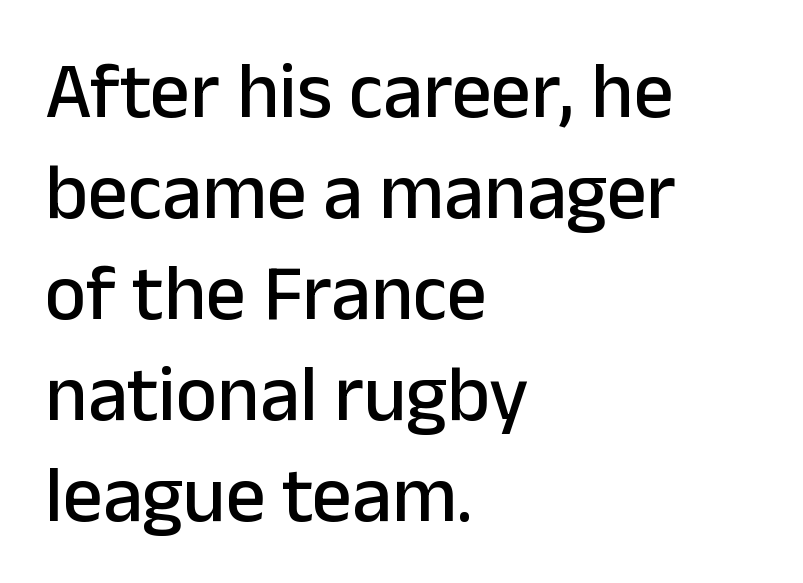
The letters stand upright; this is a roman face. The gaps between neighbouring characters are ordinary and unremarkable. No feet cap the strokes, marking this as sans-serif type. You could not count columns in this text — the font is proportionally spaced.
